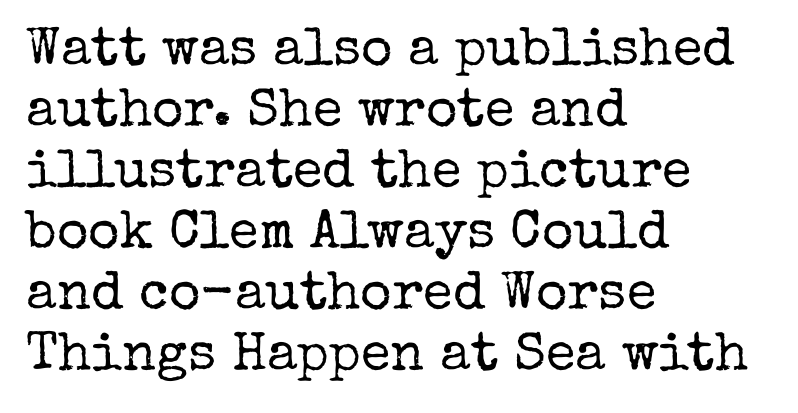
{"serif": "yes", "italic": "no", "bold": "no", "weight": "regular", "width": "normal", "stroke_contrast": "low", "x_height": "medium", "monospaced": "no", "underline": "no", "align": "left", "line_spacing": "tight", "line_spacing_ratio": 1.13, "letter_spacing": "normal", "letter_spacing_em": 0.0, "glyph_px": 54}
